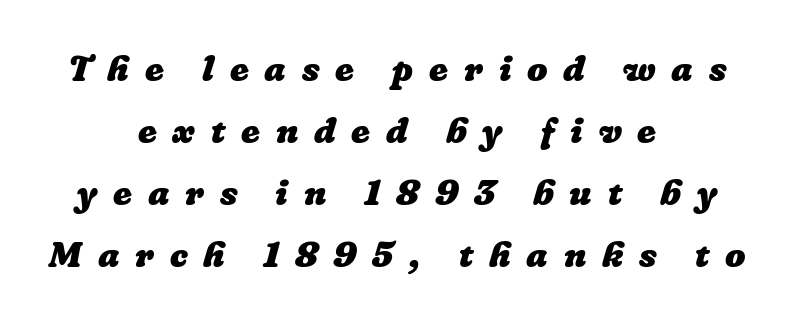
{"bold": "yes", "weight": "heavy", "width": "normal", "stroke_contrast": "low", "x_height": "medium", "monospaced": "no", "underline": "no", "align": "center", "line_spacing_ratio": 1.72, "letter_spacing": "wide", "letter_spacing_em": 0.44, "glyph_px": 36}
